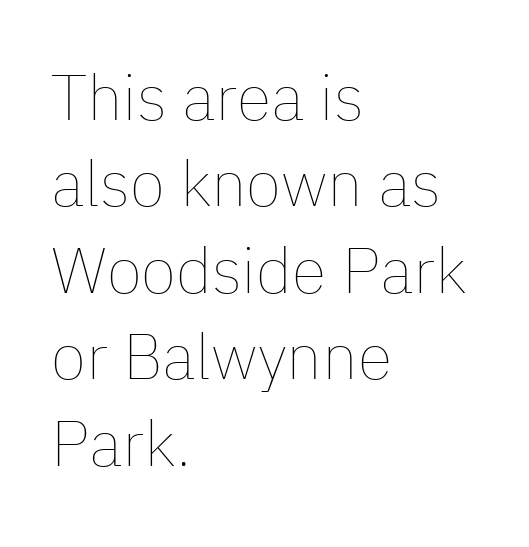
The image shows 64 px thin type, upright; set left-aligned, normal line spacing (1.35x), normal letter spacing, not underlined; low stroke contrast and a medium x-height.
